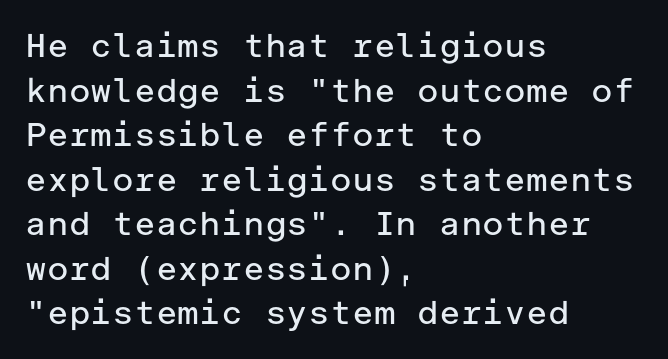
Q: Is the text bold? A: No.
Q: Is the text italic (slanted)? A: No, it is upright.
Q: Is the typeface a serif or a sans-serif typeface? A: Sans-serif.
Q: Is the text underlined? A: No.
Q: How is the paragraph aligned? A: Left-aligned.
Q: Is the spacing between letters normal or unusually wide? A: Normal.
Q: Is the spacing between lines tight, normal or loose? A: Normal.
Q: Width (condensed, normal, or wide)? A: Normal.
Q: Stroke contrast? A: Low.
Q: x-height? A: Medium.
